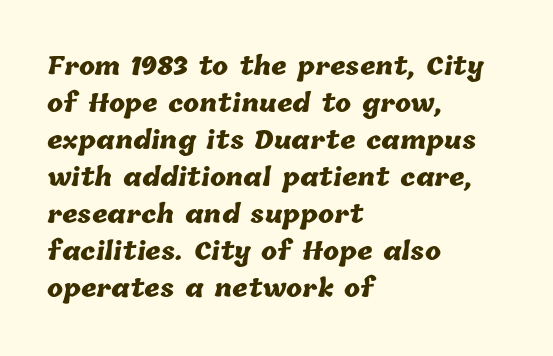
The image shows 24 px bold type; set left-aligned, normal line spacing (1.54x), normal letter spacing, not underlined.
